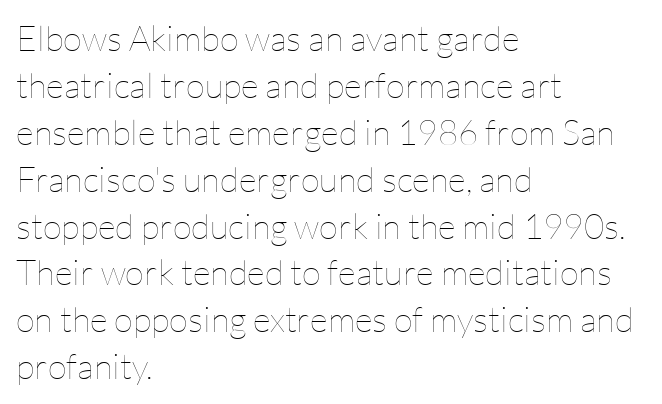
The image shows 35 px thin type, upright; set left-aligned, normal line spacing (1.34x), normal letter spacing, not underlined; low stroke contrast and a medium x-height.
